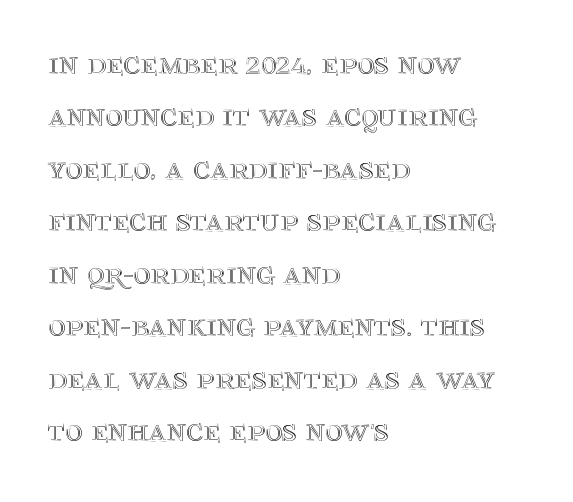
{"italic": "no", "width": "normal", "x_height": "large", "monospaced": "no", "underline": "no", "align": "left", "line_spacing": "normal", "line_spacing_ratio": 1.59, "letter_spacing": "normal", "letter_spacing_em": 0.0, "glyph_px": 33}
